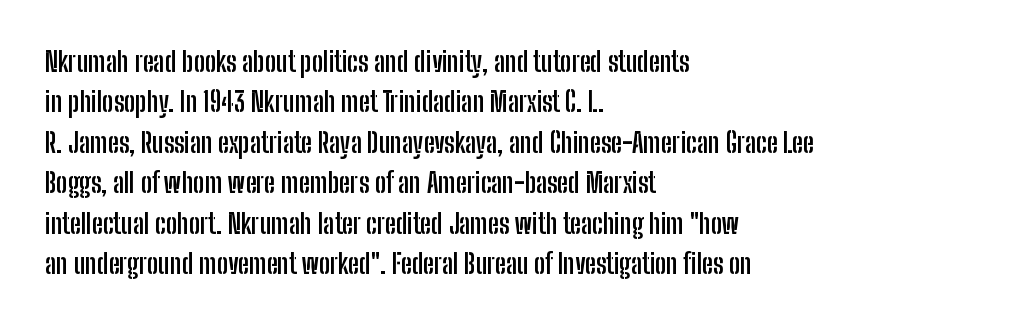
Q: Is the text bold? A: Yes.
Q: Is the text italic (slanted)? A: No, it is upright.
Q: Is the text underlined? A: No.
Q: How is the paragraph aligned? A: Left-aligned.
Q: Is the spacing between letters normal or unusually wide? A: Normal.
Q: Is the spacing between lines tight, normal or loose? A: Normal.
